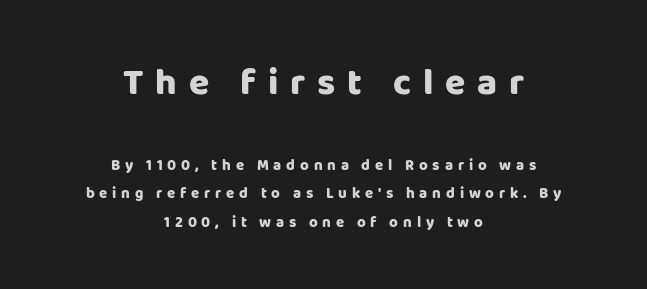
The image shows 37 px heavy sans-serif type, upright; set centered, loose line spacing (1.92x), unusually wide letter spacing (+0.32 em), not underlined; the first (top) block is 2.47x larger; low stroke contrast and a large x-height.
